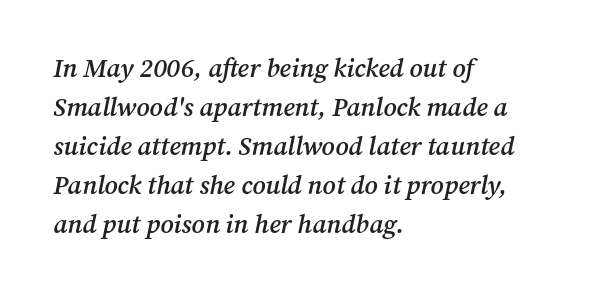
{"italic": "yes", "lean": "right", "slant_degrees": 12, "bold": "semi", "underline": "no", "align": "left", "line_spacing": "normal", "line_spacing_ratio": 1.5, "letter_spacing": "normal", "letter_spacing_em": 0.0, "glyph_px": 26}
